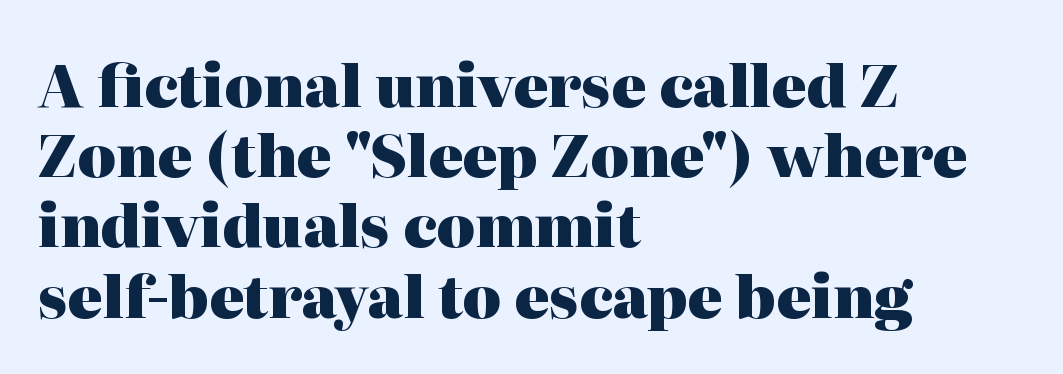
{"serif": "yes", "italic": "no", "bold": "yes", "weight": "heavy", "width": "normal", "stroke_contrast": "high", "x_height": "medium", "monospaced": "no", "underline": "no", "align": "left", "line_spacing_ratio": 1.21, "letter_spacing": "normal", "letter_spacing_em": 0.0, "glyph_px": 58}
